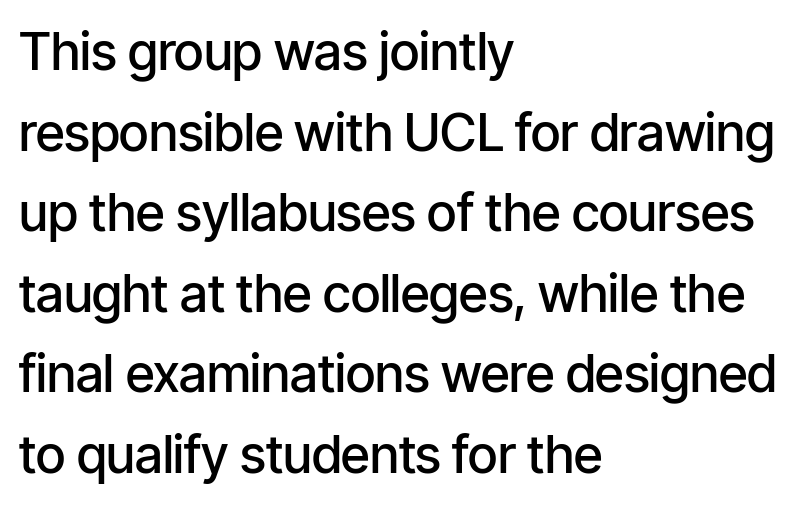
These lines keep a tight, regular rhythm from letter to letter. Notice how the stems are strictly vertical — no italics here. What kind of face is this? One without serifs — a sans. Notice how the passage keeps a crisp vertical edge on the left only. Think of a printed novel: that variable character pitch is what you see here. Notice how descenders clear the ascenders below comfortably — that's standard leading.
